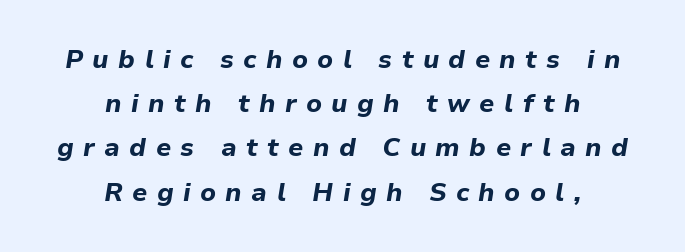
The image shows 26 px bold type, italic (leaning right); set centered, normal line spacing (1.7x), unusually wide letter spacing (+0.36 em), not underlined.
